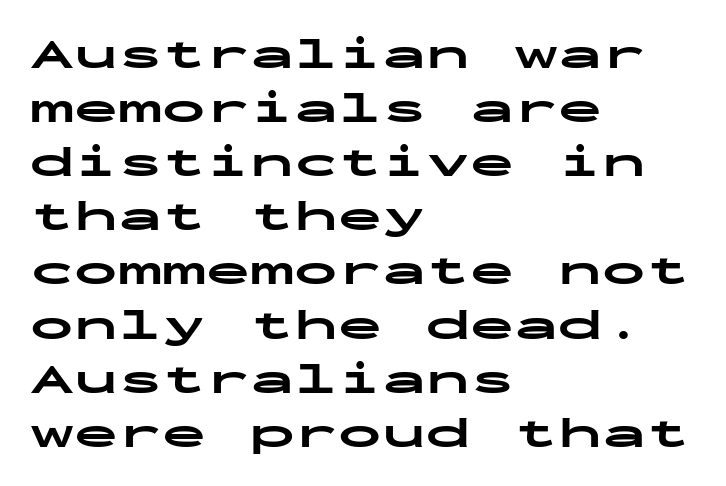
The image shows 44 px bold, wide sans-serif type, upright, monospaced; set left-aligned, line spacing 1.23x, normal letter spacing, not underlined; low stroke contrast and a medium x-height.
